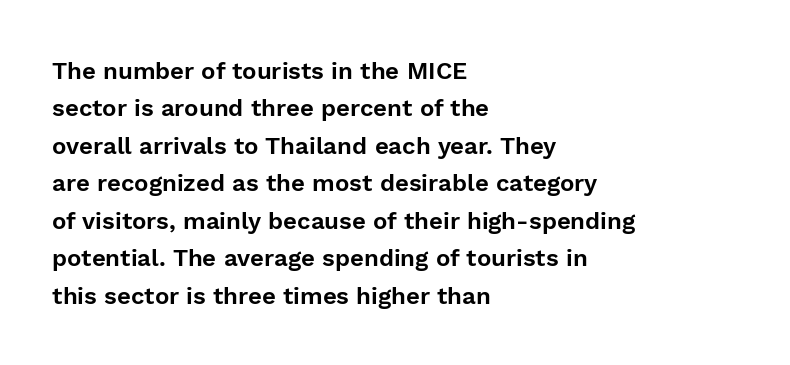
Q: Is the text italic (slanted)? A: No, it is upright.
Q: Is the text underlined? A: No.
Q: How is the paragraph aligned? A: Left-aligned.
Q: Is the spacing between letters normal or unusually wide? A: Normal.
Q: Is the spacing between lines tight, normal or loose? A: Normal.
